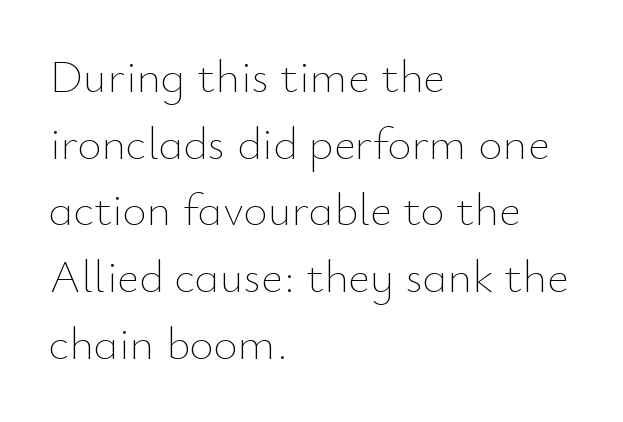
{"italic": "no", "bold": "no", "weight": "thin", "width": "normal", "stroke_contrast": "low", "x_height": "small", "monospaced": "no", "underline": "no", "align": "left", "line_spacing": "normal", "line_spacing_ratio": 1.42, "letter_spacing": "normal", "letter_spacing_em": 0.0, "glyph_px": 47}
